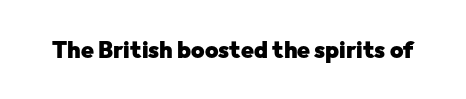
The image shows 23 px bold type, upright; set normal letter spacing, not underlined.
